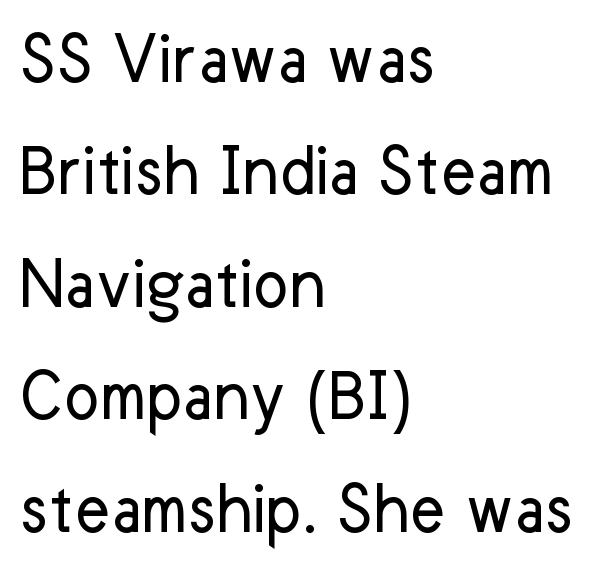
Q: Is the text bold? A: No.
Q: Is the text italic (slanted)? A: No, it is upright.
Q: Is the typeface a serif or a sans-serif typeface? A: Sans-serif.
Q: Is the text underlined? A: No.
Q: How is the paragraph aligned? A: Left-aligned.
Q: Is the spacing between letters normal or unusually wide? A: Normal.
Q: Is the spacing between lines tight, normal or loose? A: Normal.
Q: Width (condensed, normal, or wide)? A: Normal.
Q: Stroke contrast? A: Low.
Q: x-height? A: Medium.
Q: Monospaced? A: No.
